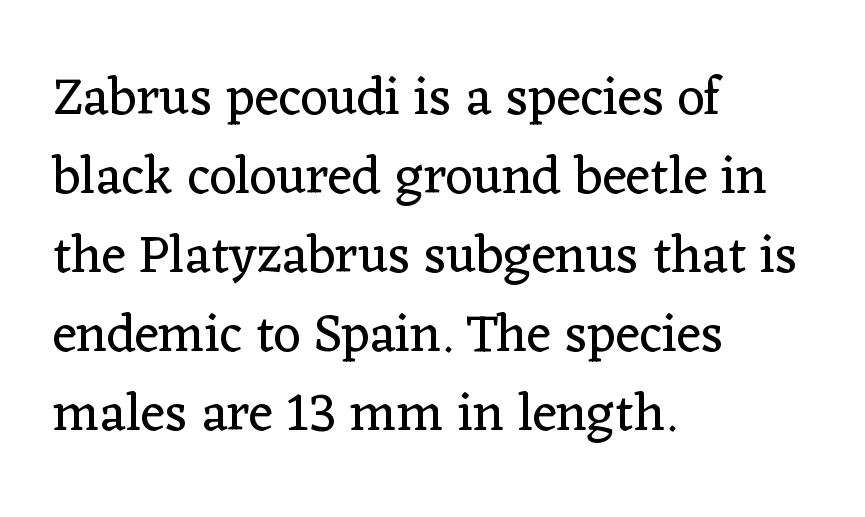
The image shows 53 px regular-weight serif type, upright; set left-aligned, normal line spacing (1.49x), normal letter spacing, not underlined; low stroke contrast and a medium x-height.
